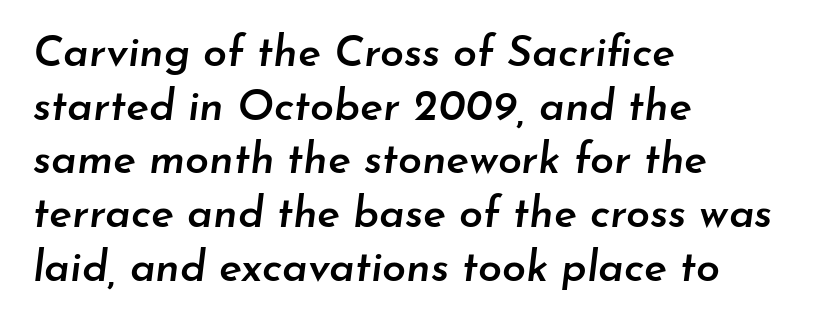
{"italic": "yes", "lean": "right", "slant_degrees": 7, "bold": "semi", "weight": "semibold", "width": "normal", "stroke_contrast": "low", "x_height": "small", "monospaced": "no", "underline": "no", "align": "left", "line_spacing": "normal", "line_spacing_ratio": 1.25, "letter_spacing": "normal", "letter_spacing_em": 0.0, "glyph_px": 43}
